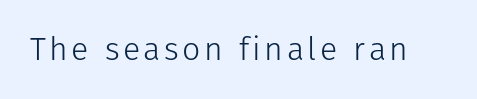
{"serif": "no", "italic": "no", "bold": "no", "weight": "light", "width": "normal", "stroke_contrast": "low", "x_height": "medium", "monospaced": "no", "underline": "no", "glyph_px": 32}
